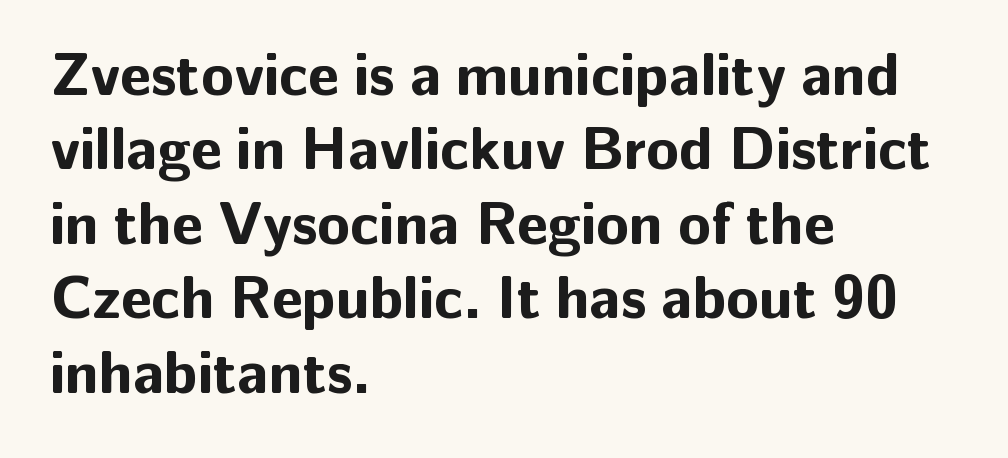
A bare baseline throughout the passage. The line texture is even and compact thanks to regular tracking. The type sits square on the baseline with zero lean. Do the characters align in a grid? No, the font is proportional. Serifs: no, the terminals of the letterforms are clean.
